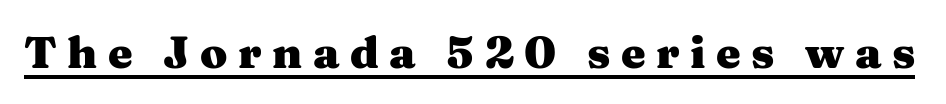
The image shows 44 px heavy, wide serif type, upright; set unusually wide letter spacing (+0.24 em), underlined; medium stroke contrast and a medium x-height.
